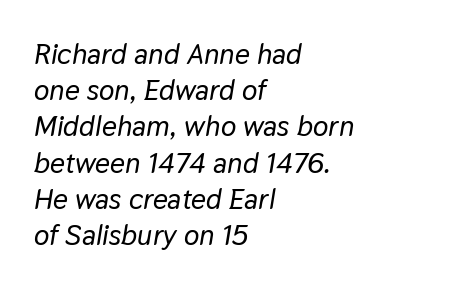
The image shows 29 px text type, italic (leaning right); set left-aligned, normal line spacing (1.25x), normal letter spacing, not underlined; low stroke contrast and a medium x-height.
